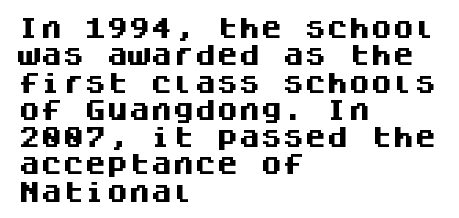
Q: Is the text bold? A: Yes.
Q: Is the text italic (slanted)? A: No, it is upright.
Q: Is the text underlined? A: No.
Q: How is the paragraph aligned? A: Left-aligned.
Q: Is the spacing between letters normal or unusually wide? A: Normal.
